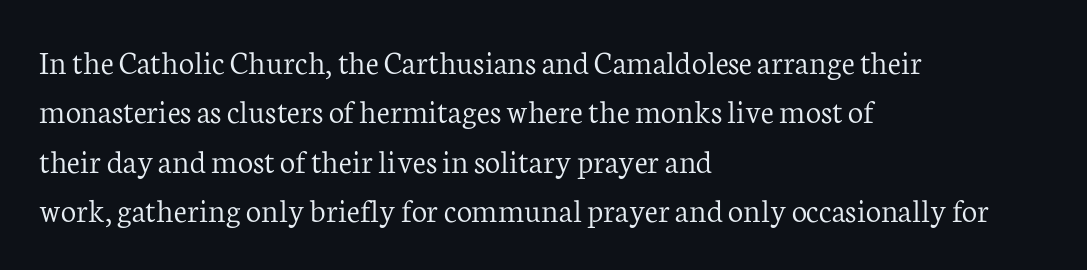
The image shows 34 px light serif type, upright; set left-aligned, normal line spacing (1.45x), normal letter spacing, not underlined; low stroke contrast and a medium x-height.
